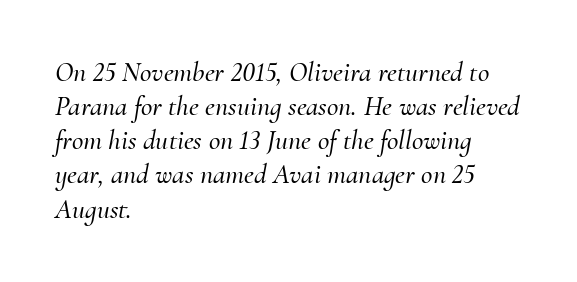
The image shows 28 px serif type, italic (leaning right); set left-aligned, line spacing 1.22x, normal letter spacing, not underlined; medium stroke contrast and a small x-height.
